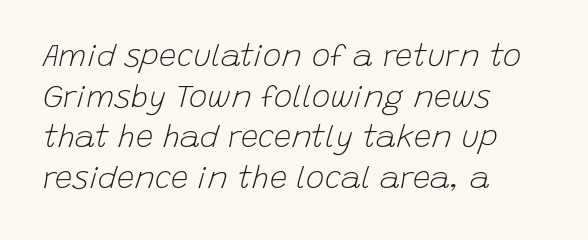
{"italic": "yes", "lean": "right", "slant_degrees": 15, "bold": "no", "weight": "light", "width": "normal", "stroke_contrast": "low", "x_height": "large", "monospaced": "no", "underline": "no", "align": "left", "line_spacing": "normal", "line_spacing_ratio": 1.31, "letter_spacing": "normal", "letter_spacing_em": 0.0, "glyph_px": 31}
